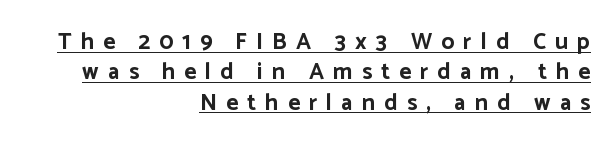
{"italic": "no", "bold": "yes", "underline": "yes", "align": "right", "line_spacing": "normal", "line_spacing_ratio": 1.32, "letter_spacing": "wide", "letter_spacing_em": 0.4, "glyph_px": 23}
